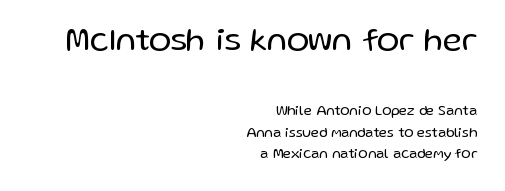
Does the leading feel generous? No, just average. Do the characters align in a grid? No, the font is proportional. The rag falls on the left side of this text block. This sample uses a sans-serif face.
